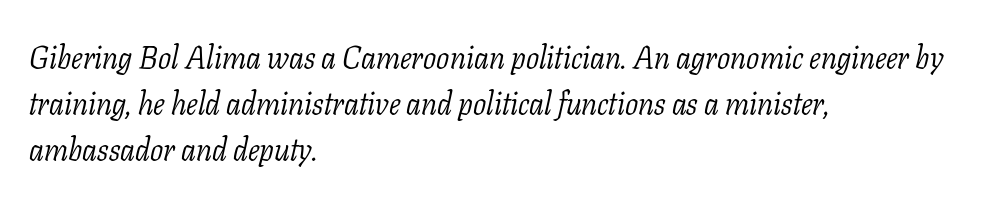
Q: Is the text bold? A: No.
Q: Is the text italic (slanted)? A: Yes, it leans right by about 11 degrees.
Q: Is the typeface a serif or a sans-serif typeface? A: Serif.
Q: Is the text underlined? A: No.
Q: How is the paragraph aligned? A: Left-aligned.
Q: Is the spacing between letters normal or unusually wide? A: Normal.
Q: Is the spacing between lines tight, normal or loose? A: Normal.
Q: Width (condensed, normal, or wide)? A: Normal.
Q: Stroke contrast? A: Low.
Q: x-height? A: Medium.
Q: Monospaced? A: No.
